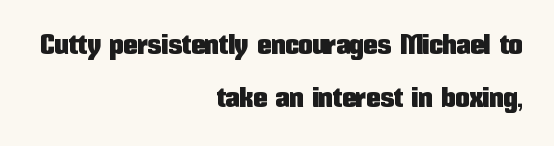
Q: Is the text italic (slanted)? A: No, it is upright.
Q: Is the typeface a serif or a sans-serif typeface? A: Sans-serif.
Q: Is the text underlined? A: No.
Q: How is the paragraph aligned? A: Right-aligned.
Q: Is the spacing between letters normal or unusually wide? A: Normal.
Q: Width (condensed, normal, or wide)? A: Condensed.
Q: Stroke contrast? A: Low.
Q: x-height? A: Medium.
Q: Monospaced? A: No.
